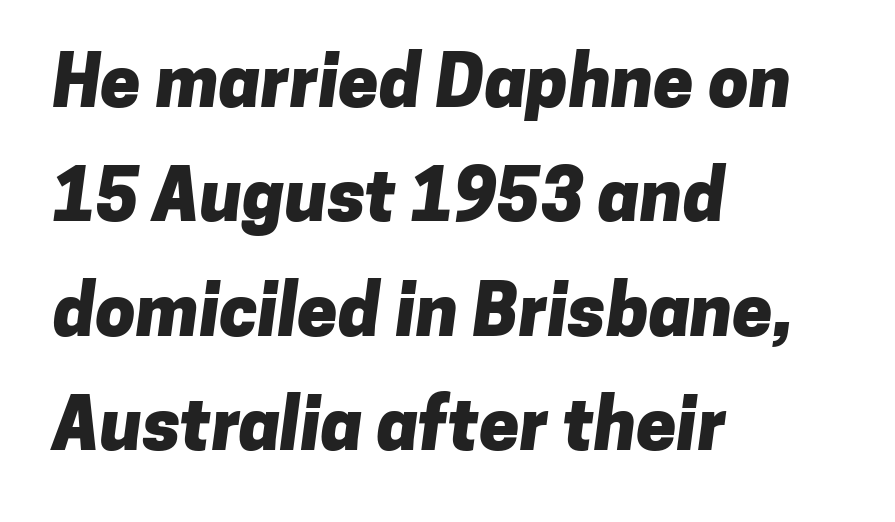
The image shows 72 px heavy sans-serif type; set left-aligned, normal line spacing (1.59x), normal letter spacing, not underlined; low stroke contrast and a medium x-height.
